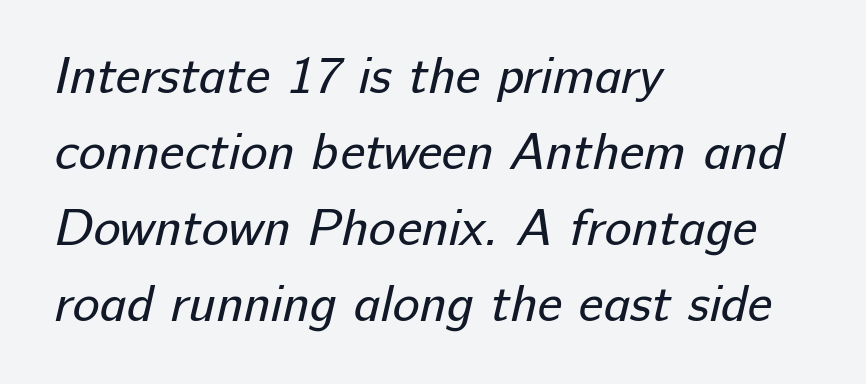
Q: Is the text bold? A: No.
Q: Is the typeface a serif or a sans-serif typeface? A: Sans-serif.
Q: Is the text underlined? A: No.
Q: How is the paragraph aligned? A: Left-aligned.
Q: Is the spacing between letters normal or unusually wide? A: Normal.
Q: Is the spacing between lines tight, normal or loose? A: Normal.
Q: Width (condensed, normal, or wide)? A: Normal.
Q: Stroke contrast? A: Low.
Q: x-height? A: Medium.
Q: Monospaced? A: No.
